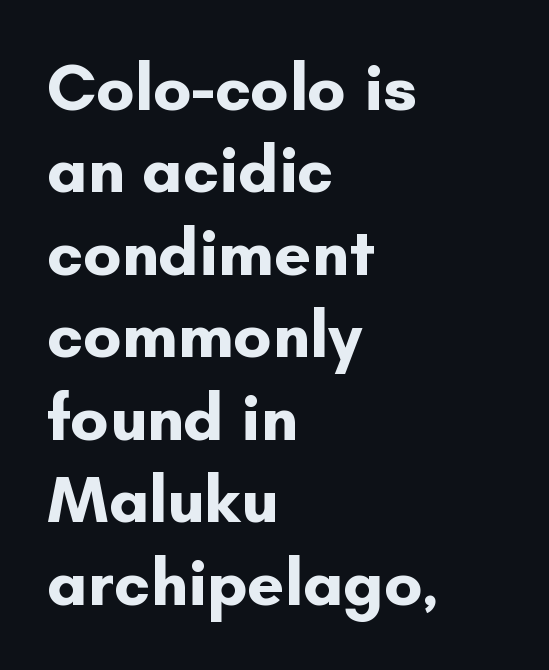
The image shows 66 px bold sans-serif type, upright; set left-aligned, normal line spacing (1.25x), normal letter spacing, not underlined; low stroke contrast and a small x-height.
